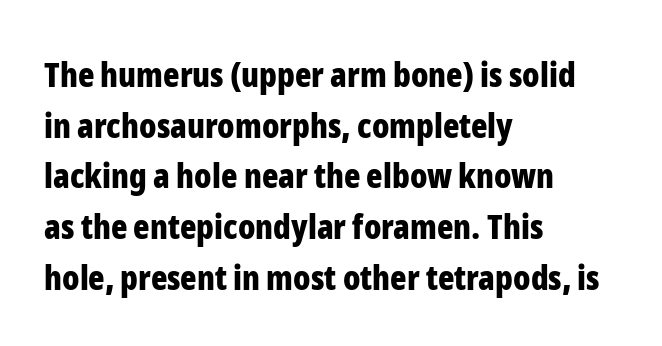
Q: Is the text bold? A: Yes.
Q: Is the text italic (slanted)? A: No, it is upright.
Q: Is the typeface a serif or a sans-serif typeface? A: Sans-serif.
Q: Is the text underlined? A: No.
Q: How is the paragraph aligned? A: Left-aligned.
Q: Is the spacing between letters normal or unusually wide? A: Normal.
Q: Is the spacing between lines tight, normal or loose? A: Normal.
Q: Width (condensed, normal, or wide)? A: Condensed.
Q: Stroke contrast? A: Low.
Q: x-height? A: Medium.
Q: Monospaced? A: No.
